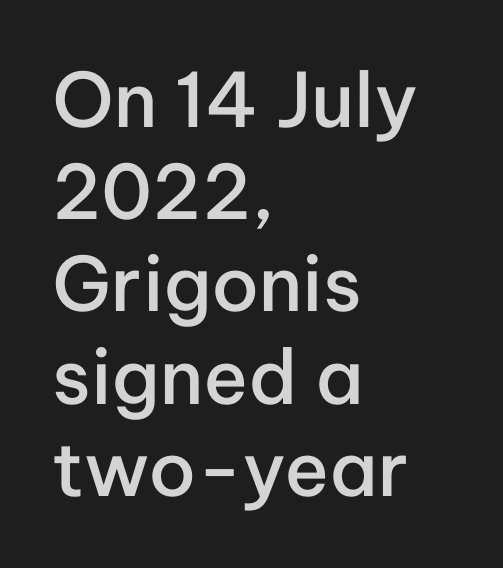
Q: Is the text bold? A: Semi-bold.
Q: Is the text italic (slanted)? A: No, it is upright.
Q: Is the typeface a serif or a sans-serif typeface? A: Sans-serif.
Q: Is the text underlined? A: No.
Q: How is the paragraph aligned? A: Left-aligned.
Q: Is the spacing between letters normal or unusually wide? A: Normal.
Q: Width (condensed, normal, or wide)? A: Normal.
Q: Stroke contrast? A: Low.
Q: x-height? A: Medium.
Q: Monospaced? A: No.
